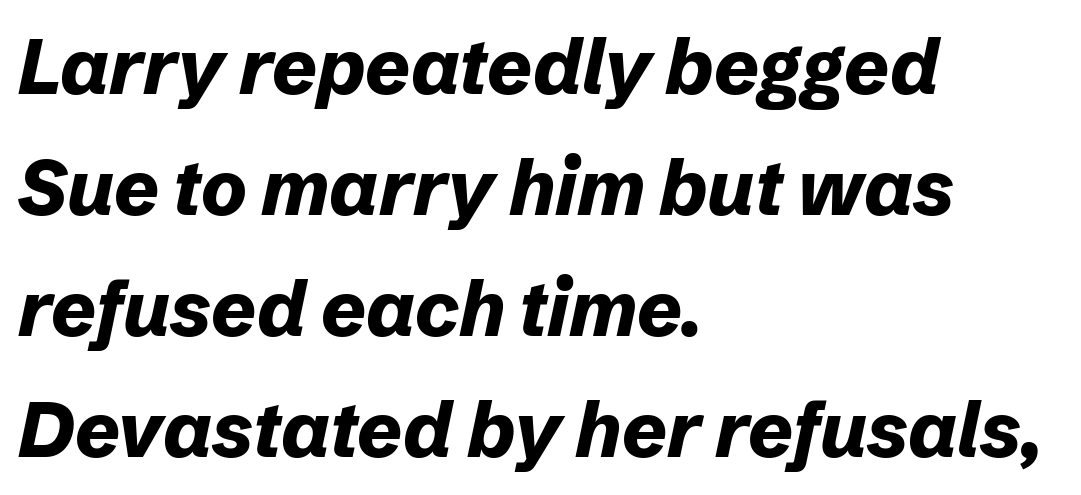
The image shows 77 px bold type, italic (leaning right); set left-aligned, normal line spacing (1.57x), normal letter spacing, not underlined; low stroke contrast and a medium x-height.
